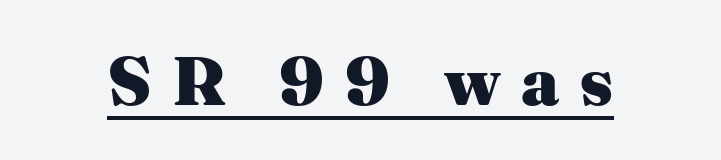
{"serif": "yes", "italic": "no", "bold": "yes", "weight": "heavy", "width": "normal", "stroke_contrast": "medium", "x_height": "medium", "monospaced": "no", "underline": "yes", "letter_spacing": "wide", "letter_spacing_em": 0.3, "glyph_px": 69}
